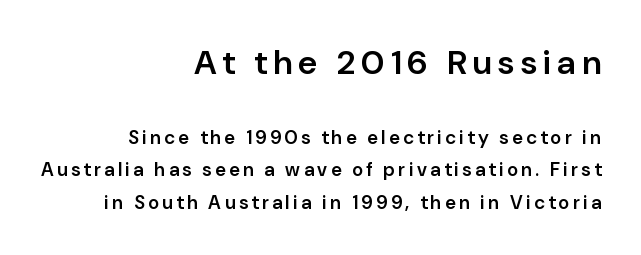
The image shows 34 px semibold sans-serif type, upright; set right-aligned, normal line spacing (1.7x), not underlined; the first (top) block is 1.79x larger; low stroke contrast and a medium x-height.
